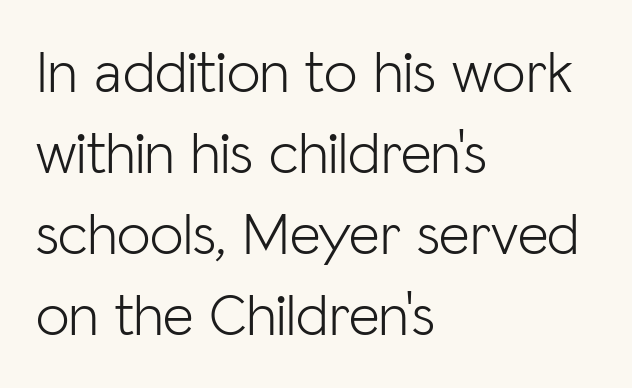
Q: Is the text bold? A: No.
Q: Is the text italic (slanted)? A: No, it is upright.
Q: Is the typeface a serif or a sans-serif typeface? A: Sans-serif.
Q: Is the text underlined? A: No.
Q: How is the paragraph aligned? A: Left-aligned.
Q: Is the spacing between letters normal or unusually wide? A: Normal.
Q: Is the spacing between lines tight, normal or loose? A: Normal.
Q: Width (condensed, normal, or wide)? A: Normal.
Q: Stroke contrast? A: Low.
Q: x-height? A: Medium.
Q: Monospaced? A: No.
